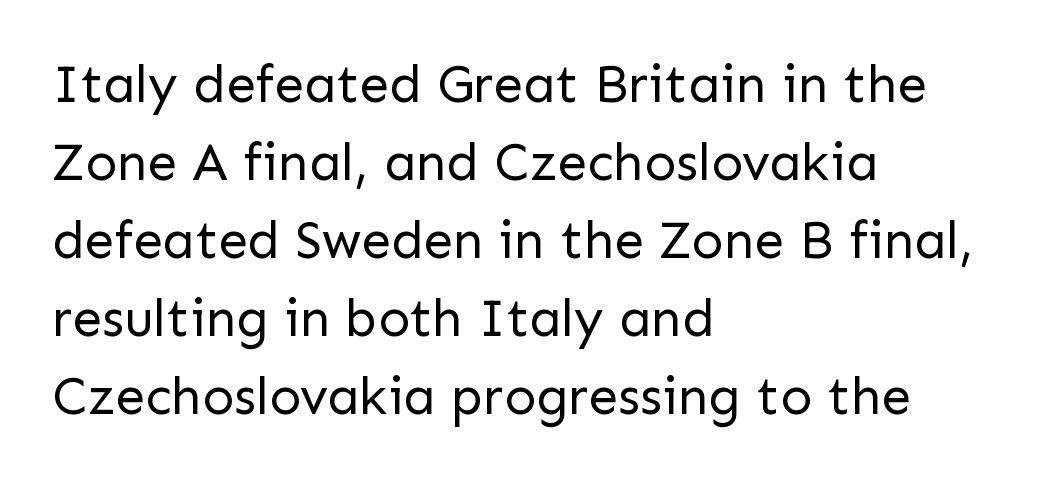
The image shows 53 px regular-weight sans-serif type, upright; set left-aligned, normal line spacing (1.47x), normal letter spacing, not underlined; low stroke contrast and a medium x-height.
